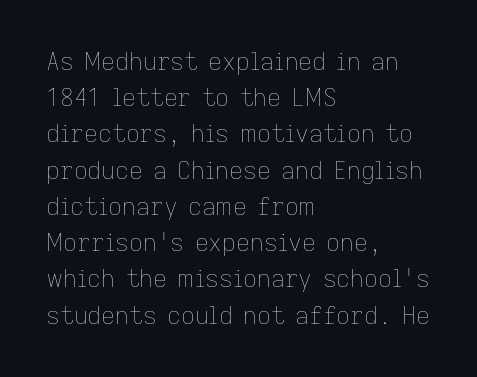
Default kerning and tracking; the words read as compact shapes. Tall strokes in this sample are plumb rather than angled. This rendering uses left alignment, leaving the right contour irregular. Students, observe: this is what conventionally led text looks like. Each stroke keeps to a modest, everyday thickness or less. Honestly, there is no underline to notice here at all.
